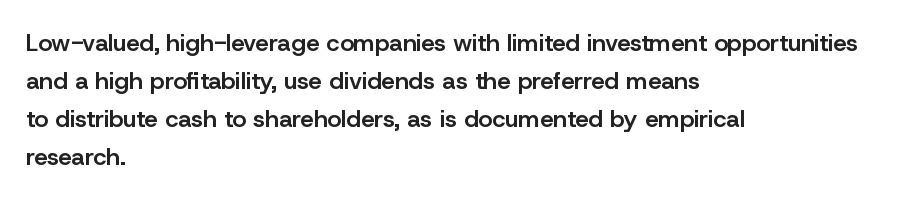
{"italic": "no", "bold": "semi", "underline": "no", "align": "left", "line_spacing": "normal", "line_spacing_ratio": 1.59, "letter_spacing": "normal", "letter_spacing_em": 0.0, "glyph_px": 24}
